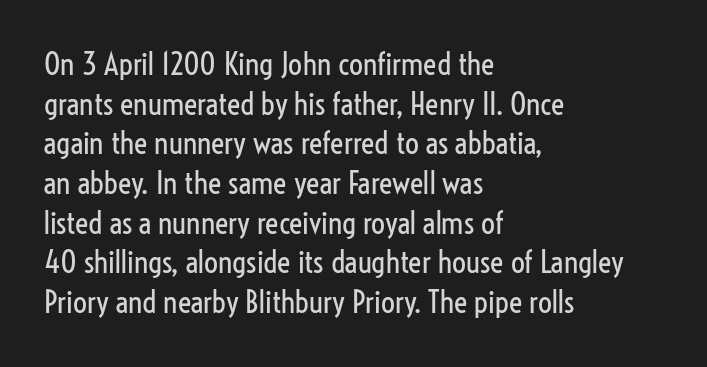
Q: Is the text bold? A: No.
Q: Is the text italic (slanted)? A: No, it is upright.
Q: Is the typeface a serif or a sans-serif typeface? A: Sans-serif.
Q: Is the text underlined? A: No.
Q: How is the paragraph aligned? A: Left-aligned.
Q: Is the spacing between letters normal or unusually wide? A: Normal.
Q: Is the spacing between lines tight, normal or loose? A: Normal.
Q: Width (condensed, normal, or wide)? A: Condensed.
Q: Stroke contrast? A: Low.
Q: x-height? A: Medium.
Q: Monospaced? A: No.
